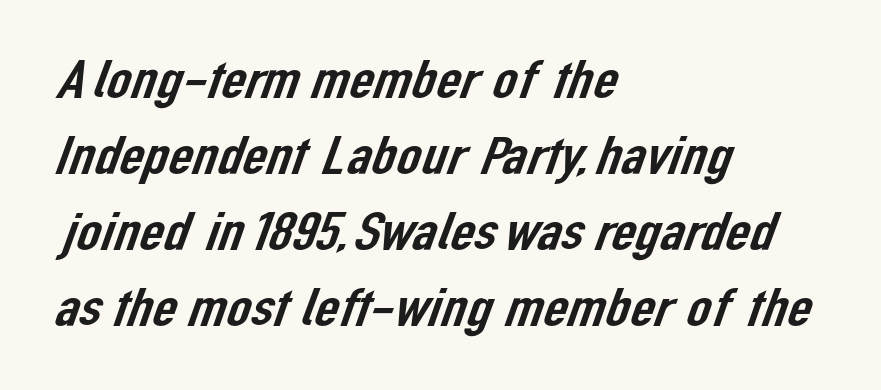
Q: Is the typeface a serif or a sans-serif typeface? A: Sans-serif.
Q: Is the text underlined? A: No.
Q: How is the paragraph aligned? A: Left-aligned.
Q: Is the spacing between letters normal or unusually wide? A: Normal.
Q: Is the spacing between lines tight, normal or loose? A: Normal.
Q: Width (condensed, normal, or wide)? A: Normal.
Q: Stroke contrast? A: Low.
Q: x-height? A: Medium.
Q: Monospaced? A: No.
